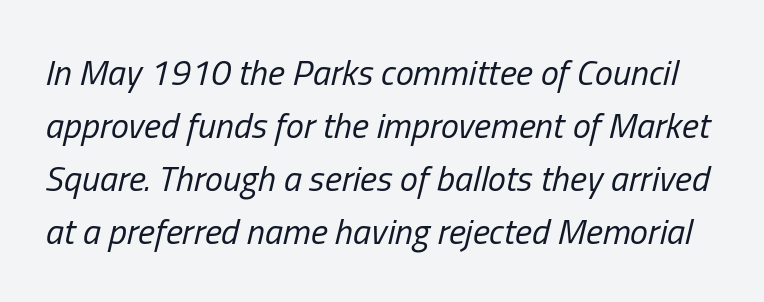
Do the characters align in a grid? No, the font is proportional. Emphasis-style slanted type is in use. Each new line begins a customary step beneath the previous one. Descender tails drop into unmarked territory.
